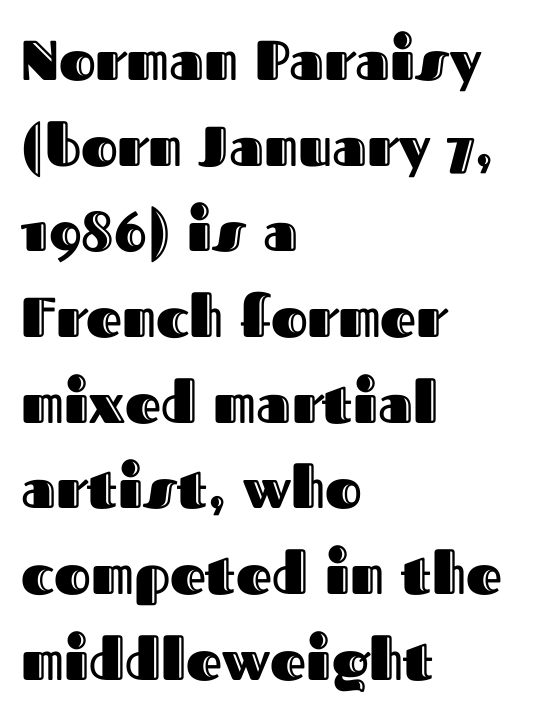
Q: Is the text italic (slanted)? A: No, it is upright.
Q: Is the text underlined? A: No.
Q: How is the paragraph aligned? A: Left-aligned.
Q: Is the spacing between letters normal or unusually wide? A: Normal.
Q: Is the spacing between lines tight, normal or loose? A: Normal.
Q: Width (condensed, normal, or wide)? A: Normal.
Q: x-height? A: Medium.
Q: Monospaced? A: No.
